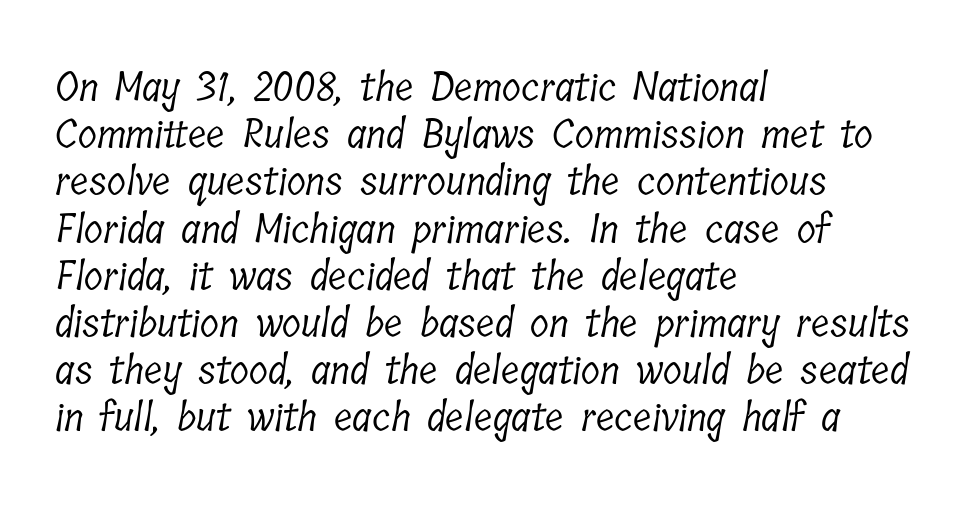
This rendering leaves character spacing at its baseline value. These lines are rendered in a variable-pitch font. Rule under the text: the space is simply empty. The typeface has the unassuming heft of standard copy or less.
